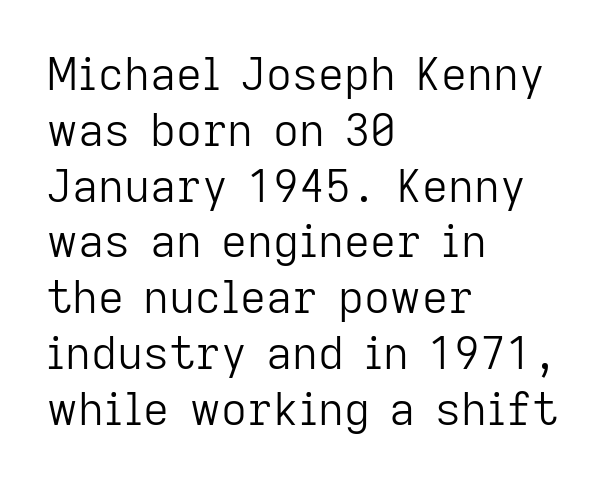
The image shows 45 px light sans-serif type, upright; set left-aligned, line spacing 1.24x, normal letter spacing, not underlined; low stroke contrast and a medium x-height.
